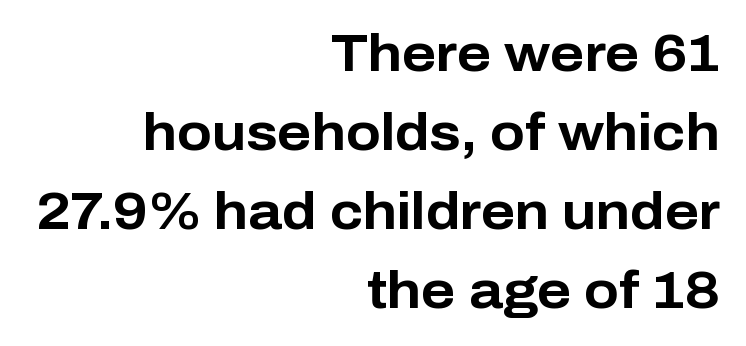
Q: Is the text bold? A: Yes.
Q: Is the text italic (slanted)? A: No, it is upright.
Q: Is the typeface a serif or a sans-serif typeface? A: Sans-serif.
Q: Is the text underlined? A: No.
Q: How is the paragraph aligned? A: Right-aligned.
Q: Is the spacing between letters normal or unusually wide? A: Normal.
Q: Is the spacing between lines tight, normal or loose? A: Normal.
Q: Width (condensed, normal, or wide)? A: Normal.
Q: Stroke contrast? A: Low.
Q: x-height? A: Medium.
Q: Monospaced? A: No.
